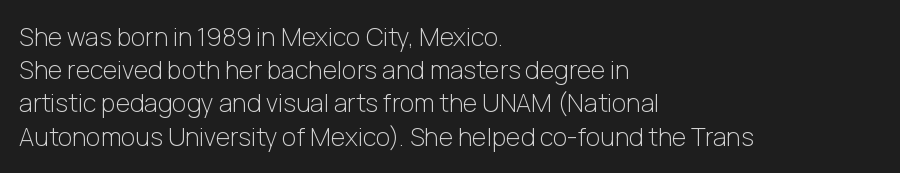
The image shows 25 px text type, upright; set left-aligned, normal line spacing (1.33x), normal letter spacing, not underlined.
